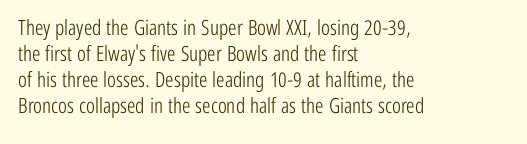
The image shows 21 px text type, upright; set left-aligned, line spacing 1.24x, normal letter spacing, not underlined.
